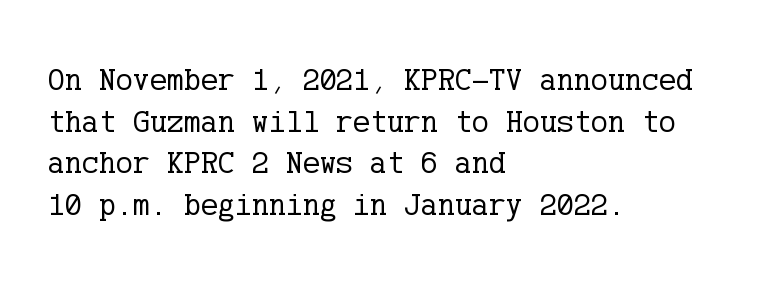
{"serif": "yes", "italic": "no", "bold": "no", "weight": "regular", "width": "normal", "stroke_contrast": "low", "x_height": "medium", "underline": "no", "align": "left", "line_spacing": "normal", "line_spacing_ratio": 1.3, "letter_spacing": "normal", "letter_spacing_em": 0.0, "glyph_px": 32}
